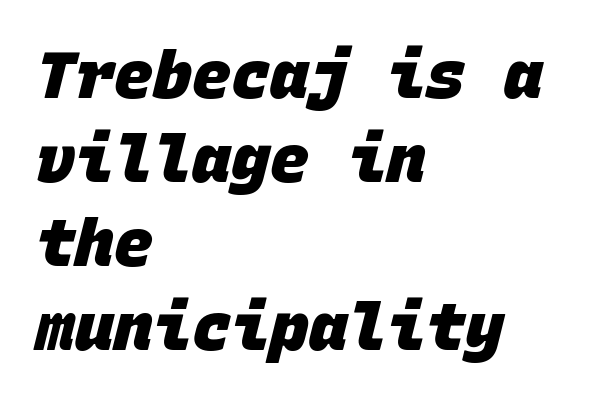
{"serif": "no", "bold": "yes", "weight": "heavy", "width": "normal", "stroke_contrast": "low", "x_height": "large", "monospaced": "yes", "underline": "no", "align": "left", "line_spacing": "normal", "line_spacing_ratio": 1.29, "letter_spacing": "normal", "letter_spacing_em": 0.0, "glyph_px": 65}
